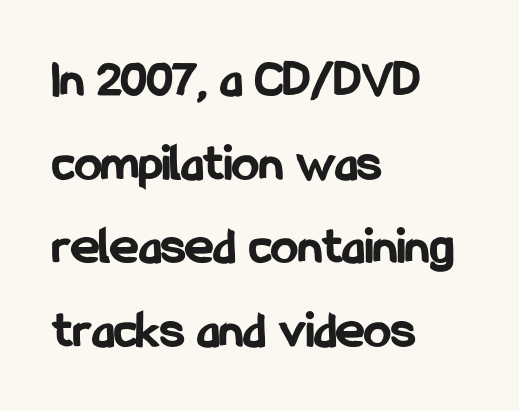
Q: Is the text bold? A: Yes.
Q: Is the text italic (slanted)? A: No, it is upright.
Q: Is the typeface a serif or a sans-serif typeface? A: Sans-serif.
Q: Is the text underlined? A: No.
Q: How is the paragraph aligned? A: Left-aligned.
Q: Is the spacing between letters normal or unusually wide? A: Normal.
Q: Is the spacing between lines tight, normal or loose? A: Normal.
Q: Width (condensed, normal, or wide)? A: Condensed.
Q: Stroke contrast? A: Low.
Q: x-height? A: Medium.
Q: Monospaced? A: No.
